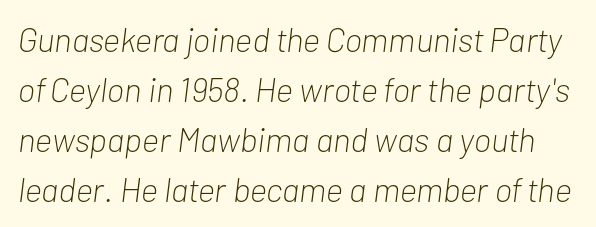
Nobody touched the tracking dial on this one. Underlining? Definitely not there. The weight would be labelled regular, book, light, or lighter still. Compared with ordinary roman type, these characters are visibly tilted. The leading is moderate, giving the passage an even texture. Varying glyph widths throughout — classic text-font behaviour.
